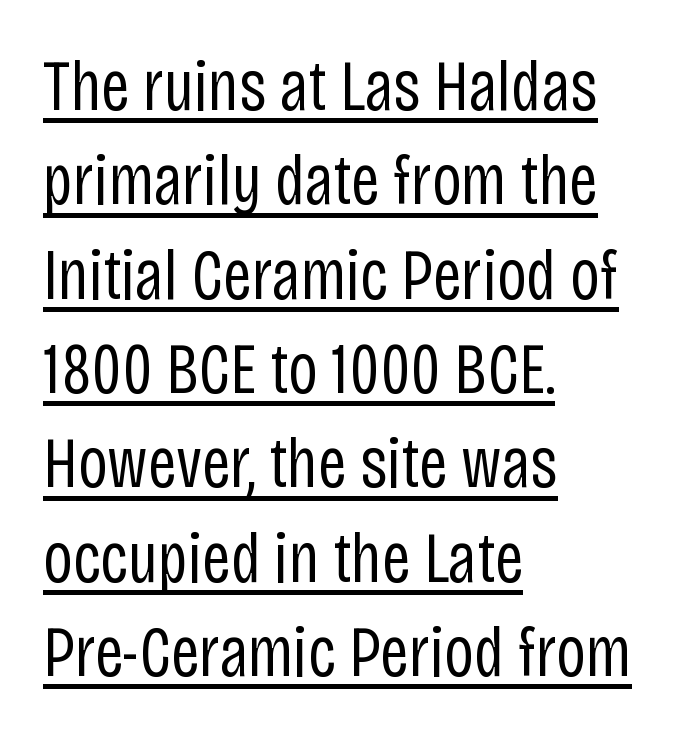
{"serif": "no", "italic": "no", "bold": "no", "weight": "regular", "width": "condensed", "stroke_contrast": "low", "x_height": "large", "monospaced": "no", "underline": "yes", "align": "left", "line_spacing": "normal", "line_spacing_ratio": 1.31, "letter_spacing": "normal", "letter_spacing_em": 0.0, "glyph_px": 72}
